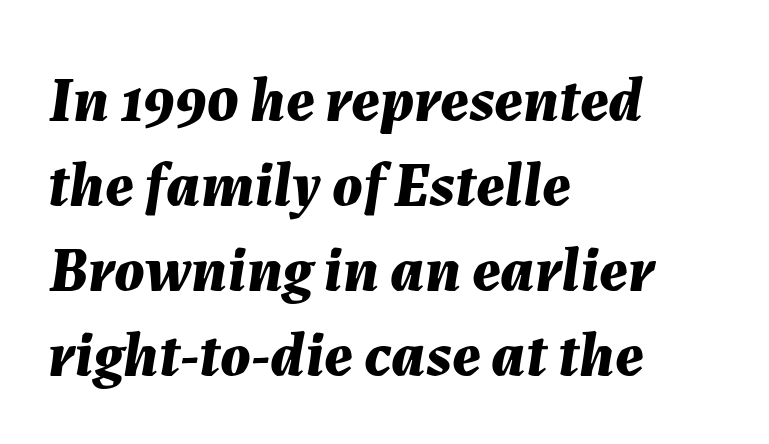
The image shows 63 px bold type, italic (leaning right); set left-aligned, normal line spacing (1.35x), normal letter spacing, not underlined; medium stroke contrast and a medium x-height.
